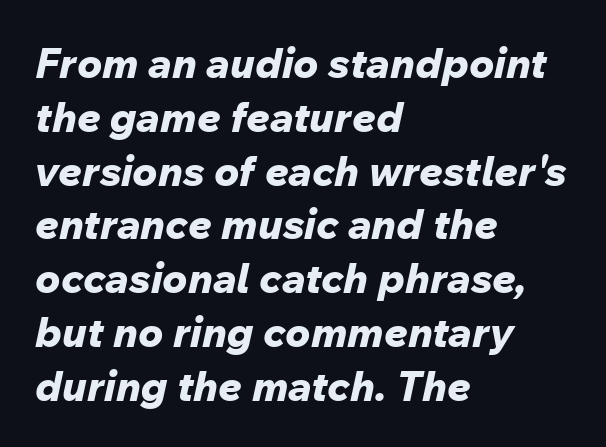
Honestly, the row spacing looks completely unremarkable. Slanted lettering throughout. The rendering uses natural spacing where letterforms have individual widths. Compared with a centered layout, this one pins lines to the left instead. Letter spacing: default.
